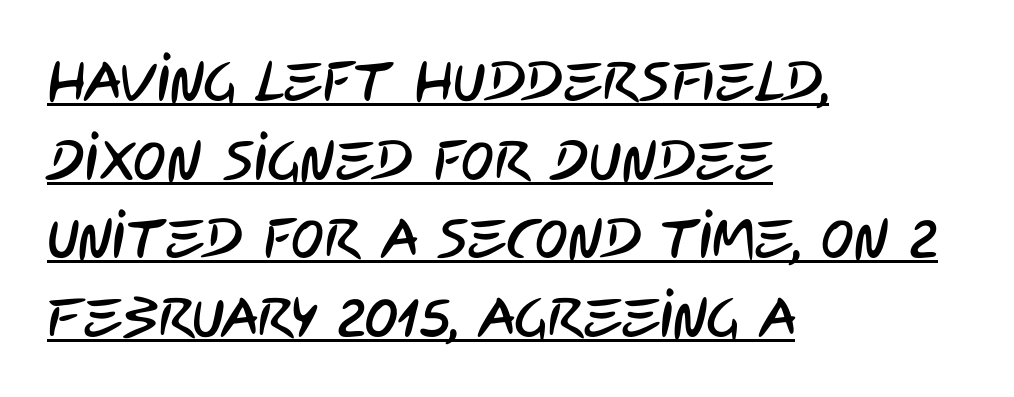
Q: Is the typeface a serif or a sans-serif typeface? A: Sans-serif.
Q: Is the text underlined? A: Yes.
Q: How is the paragraph aligned? A: Left-aligned.
Q: Is the spacing between letters normal or unusually wide? A: Normal.
Q: Is the spacing between lines tight, normal or loose? A: Normal.
Q: Width (condensed, normal, or wide)? A: Condensed.
Q: Stroke contrast? A: Low.
Q: x-height? A: Large.
Q: Monospaced? A: No.
